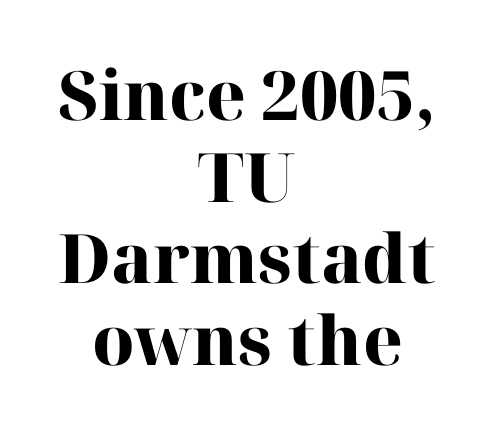
{"serif": "yes", "italic": "no", "bold": "yes", "weight": "heavy", "width": "normal", "stroke_contrast": "high", "x_height": "medium", "monospaced": "no", "underline": "no", "align": "center", "line_spacing_ratio": 1.2, "letter_spacing": "normal", "letter_spacing_em": 0.0, "glyph_px": 68}
